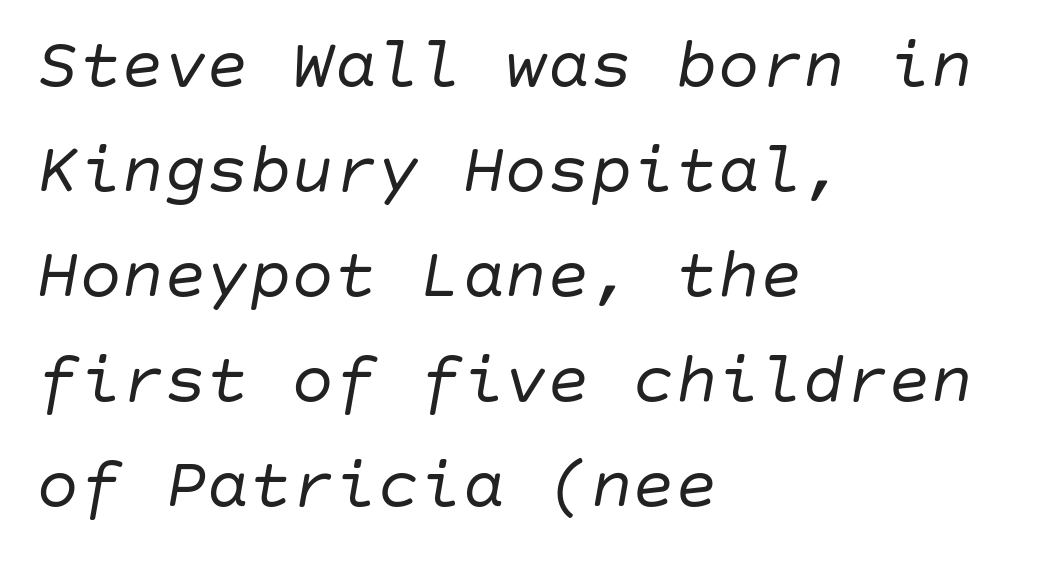
The image shows 71 px regular-weight type, italic (leaning right); set left-aligned, normal line spacing (1.48x), normal letter spacing, not underlined; low stroke contrast and a large x-height.
